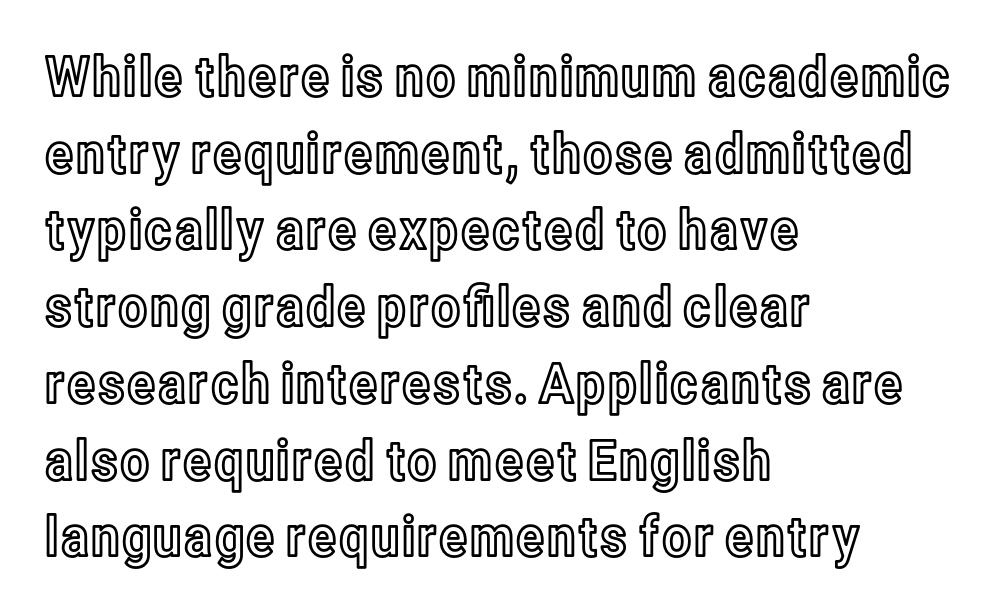
{"italic": "no", "width": "condensed", "x_height": "medium", "monospaced": "no", "underline": "no", "align": "left", "line_spacing": "normal", "line_spacing_ratio": 1.37, "letter_spacing": "normal", "letter_spacing_em": 0.0, "glyph_px": 56}
